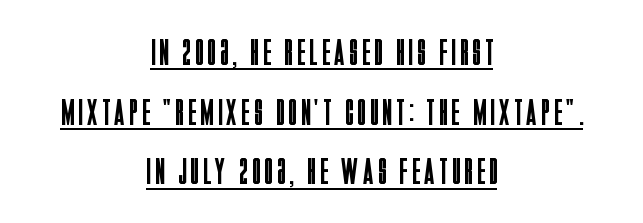
The image shows 37 px regular-weight, condensed sans-serif type, upright; set centered, normal line spacing (1.61x), underlined; low stroke contrast and a large x-height.
